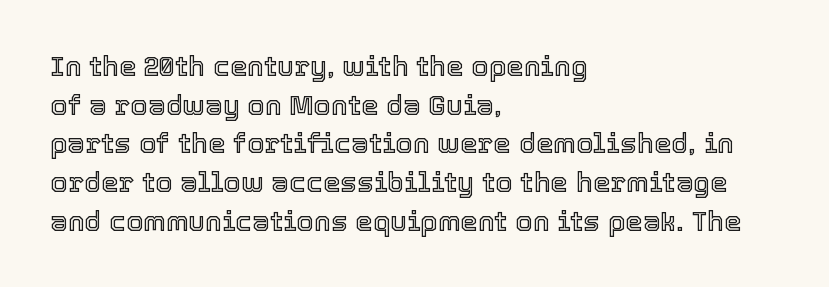
Q: Is the text italic (slanted)? A: No, it is upright.
Q: Is the text underlined? A: No.
Q: How is the paragraph aligned? A: Left-aligned.
Q: Is the spacing between letters normal or unusually wide? A: Normal.
Q: Is the spacing between lines tight, normal or loose? A: Normal.
Q: Width (condensed, normal, or wide)? A: Normal.
Q: x-height? A: Medium.
Q: Monospaced? A: No.
